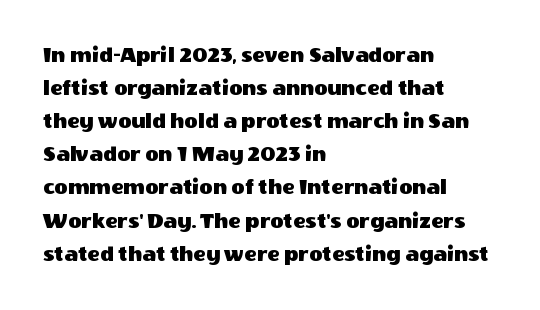
The image shows 23 px text type, upright; set left-aligned, normal line spacing (1.44x), normal letter spacing, not underlined.
